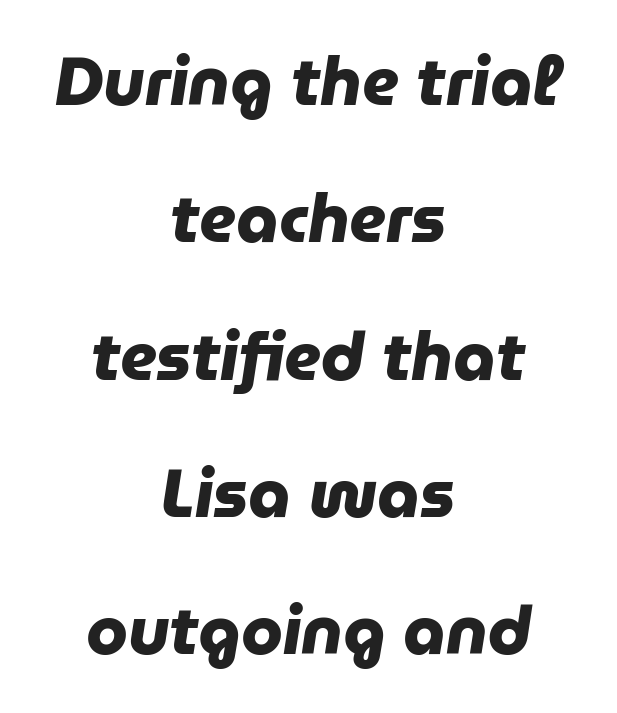
{"serif": "no", "bold": "yes", "weight": "heavy", "width": "normal", "stroke_contrast": "low", "x_height": "medium", "monospaced": "no", "underline": "no", "align": "center", "line_spacing": "loose", "line_spacing_ratio": 2.05, "letter_spacing": "normal", "letter_spacing_em": 0.0, "glyph_px": 67}
